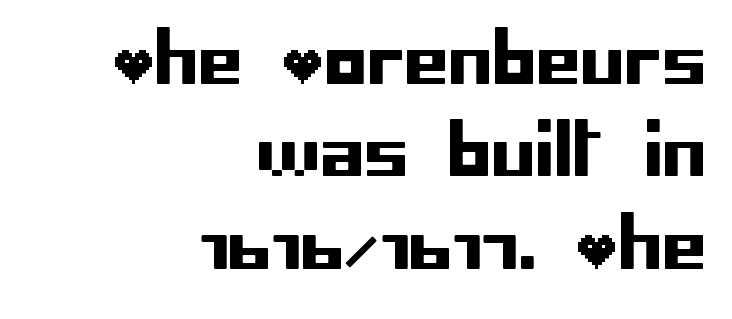
The image shows 71 px sans-serif type, upright; set right-aligned, normal line spacing (1.3x), normal letter spacing, not underlined; low stroke contrast and a large x-height.
